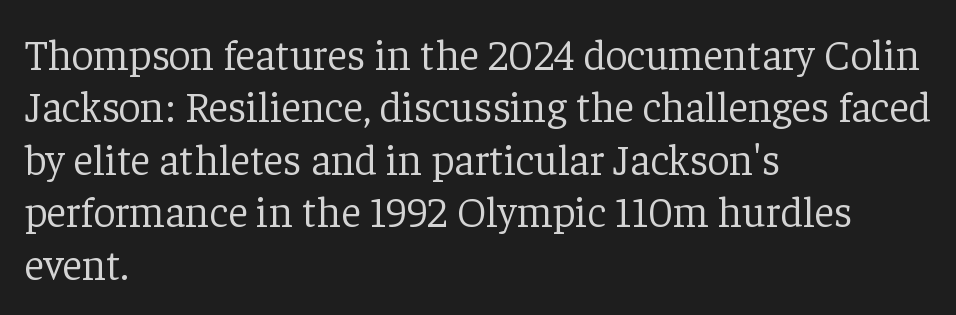
The image shows 43 px light serif type, upright; set left-aligned, line spacing 1.22x, normal letter spacing, not underlined; low stroke contrast and a medium x-height.
